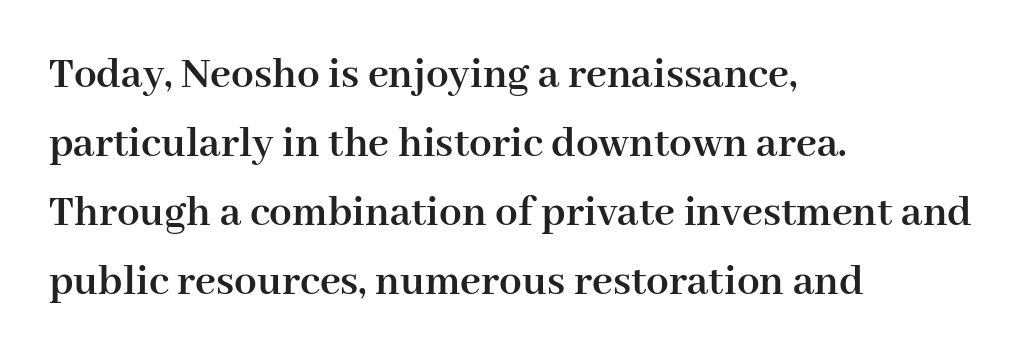
{"serif": "yes", "italic": "no", "bold": "yes", "weight": "semibold", "width": "normal", "stroke_contrast": "high", "x_height": "medium", "monospaced": "no", "underline": "no", "align": "left", "line_spacing": "normal", "line_spacing_ratio": 1.53, "letter_spacing": "normal", "letter_spacing_em": 0.0, "glyph_px": 45}
